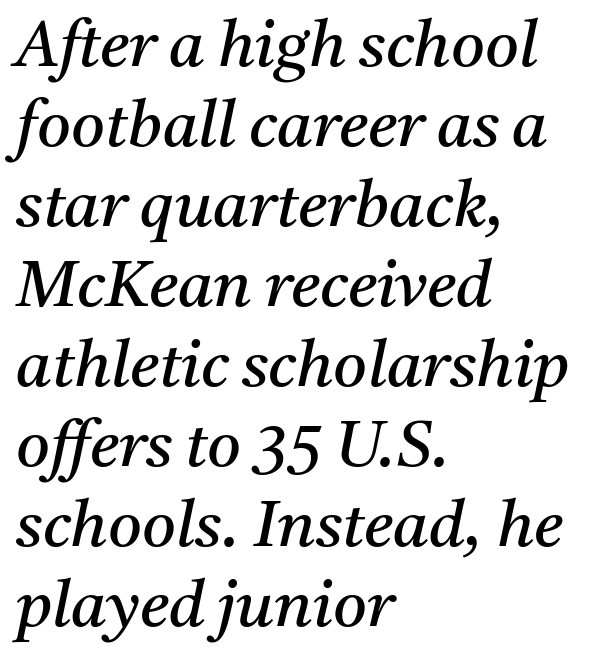
The image shows 65 px regular-weight serif type, italic (leaning right); set left-aligned, line spacing 1.23x, normal letter spacing, not underlined; medium stroke contrast and a medium x-height.
